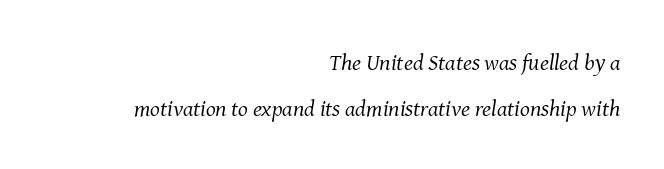
{"italic": "yes", "lean": "right", "slant_degrees": 8, "bold": "no", "underline": "no", "align": "right", "line_spacing": "loose", "line_spacing_ratio": 2.0, "letter_spacing": "normal", "letter_spacing_em": 0.0, "glyph_px": 23}
